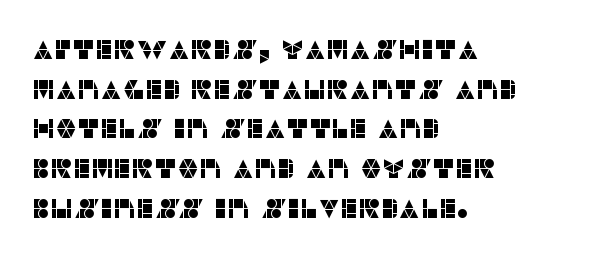
{"italic": "no", "underline": "no", "align": "left", "line_spacing": "normal", "line_spacing_ratio": 1.47, "letter_spacing": "normal", "letter_spacing_em": 0.0, "glyph_px": 27}
